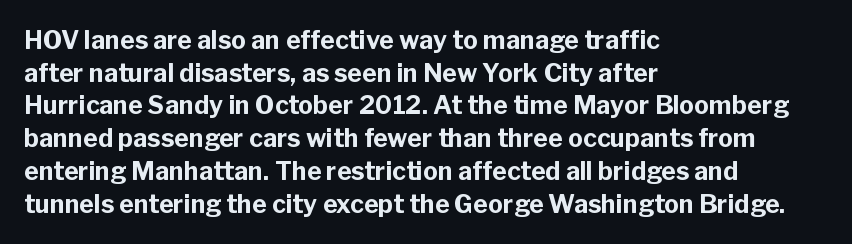
The image shows 25 px bold type, upright; set left-aligned, normal line spacing (1.31x), normal letter spacing, not underlined.
